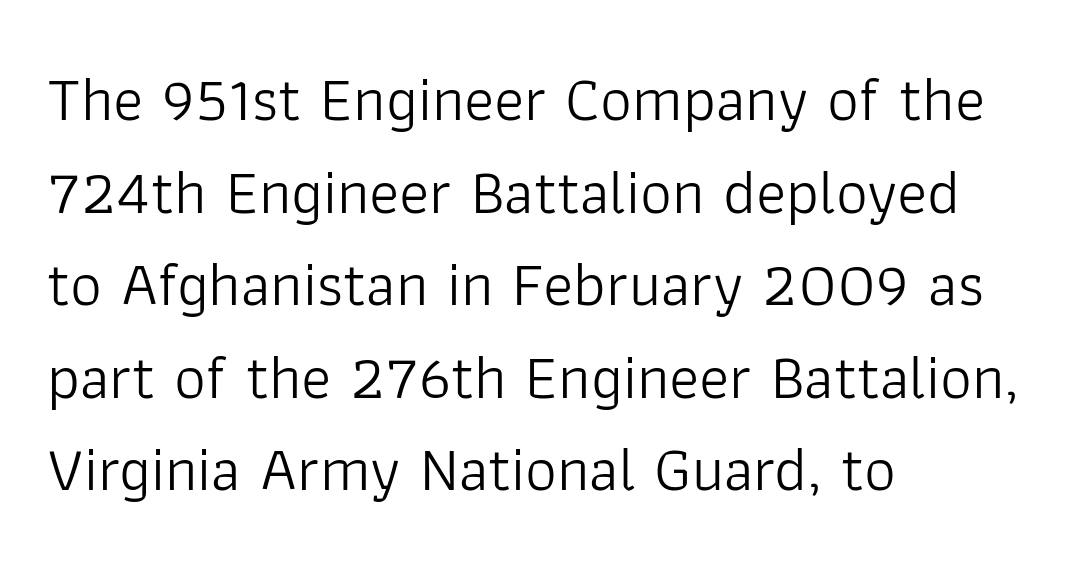
The image shows 63 px light sans-serif type, upright; set left-aligned, normal line spacing (1.47x), normal letter spacing, not underlined; low stroke contrast and a medium x-height.
